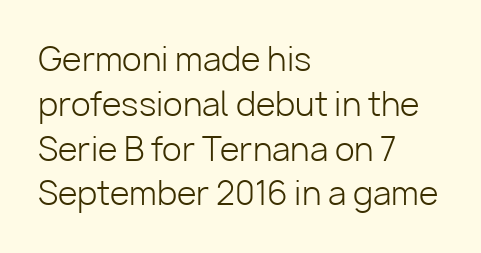
These lines are rendered in a variable-pitch font. Spacing between characters is what you'd get straight out of the box. The weight would be labelled regular, book, light, or lighter still. The specimen reads as upright at a glance. Bare-footed words on every line.
